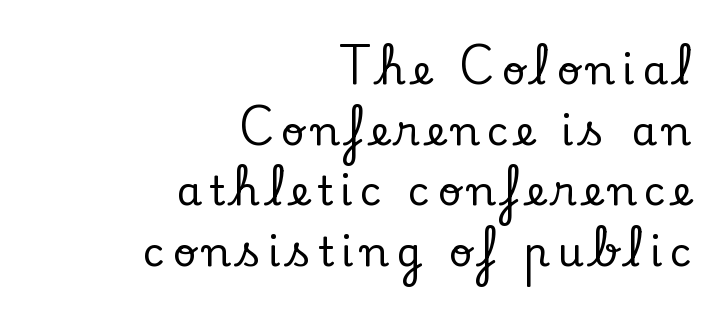
Q: Is the text italic (slanted)? A: No, it is upright.
Q: Is the text underlined? A: No.
Q: How is the paragraph aligned? A: Right-aligned.
Q: Is the spacing between lines tight, normal or loose? A: Normal.
Q: Width (condensed, normal, or wide)? A: Normal.
Q: Stroke contrast? A: Low.
Q: x-height? A: Small.
Q: Monospaced? A: No.
